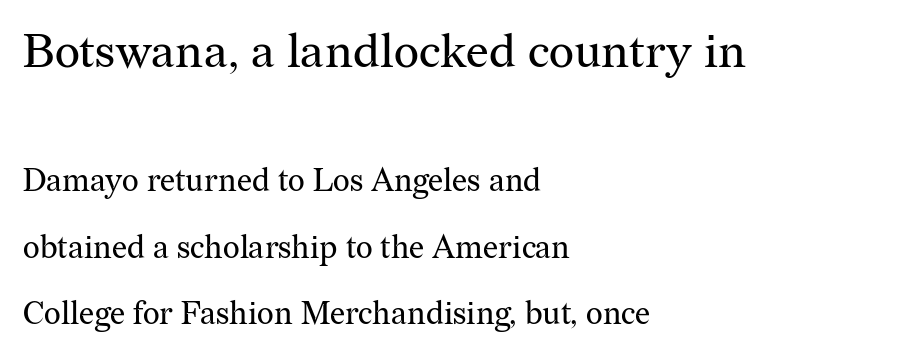
The image shows 48 px regular-weight serif type, upright; set left-aligned, loose line spacing (2.09x), normal letter spacing, not underlined; the first (top) block is 1.5x larger; medium stroke contrast and a medium x-height.
